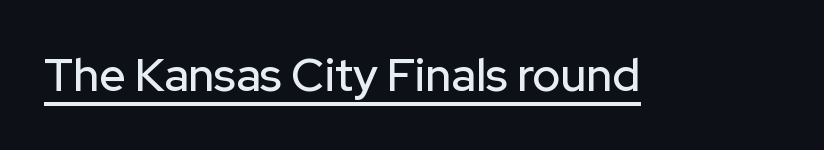
Q: Is the text italic (slanted)? A: No, it is upright.
Q: Is the typeface a serif or a sans-serif typeface? A: Sans-serif.
Q: Is the text underlined? A: Yes.
Q: Is the spacing between letters normal or unusually wide? A: Normal.
Q: Width (condensed, normal, or wide)? A: Normal.
Q: Stroke contrast? A: Low.
Q: x-height? A: Medium.
Q: Monospaced? A: No.
